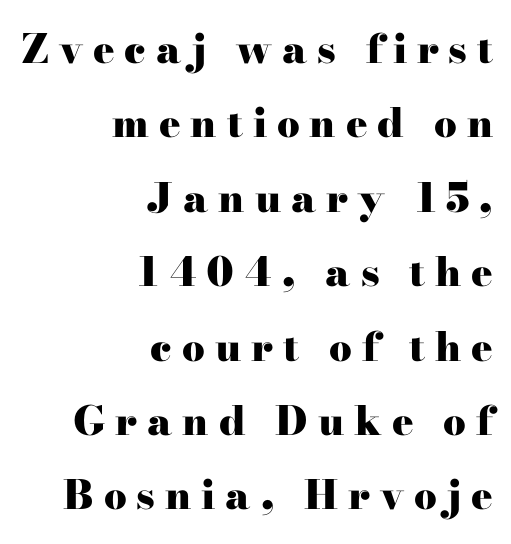
Q: Is the text bold? A: Yes.
Q: Is the text italic (slanted)? A: No, it is upright.
Q: Is the typeface a serif or a sans-serif typeface? A: Serif.
Q: Is the text underlined? A: No.
Q: How is the paragraph aligned? A: Right-aligned.
Q: Is the spacing between letters normal or unusually wide? A: Unusually wide.
Q: Width (condensed, normal, or wide)? A: Wide.
Q: Stroke contrast? A: High.
Q: x-height? A: Small.
Q: Monospaced? A: No.
